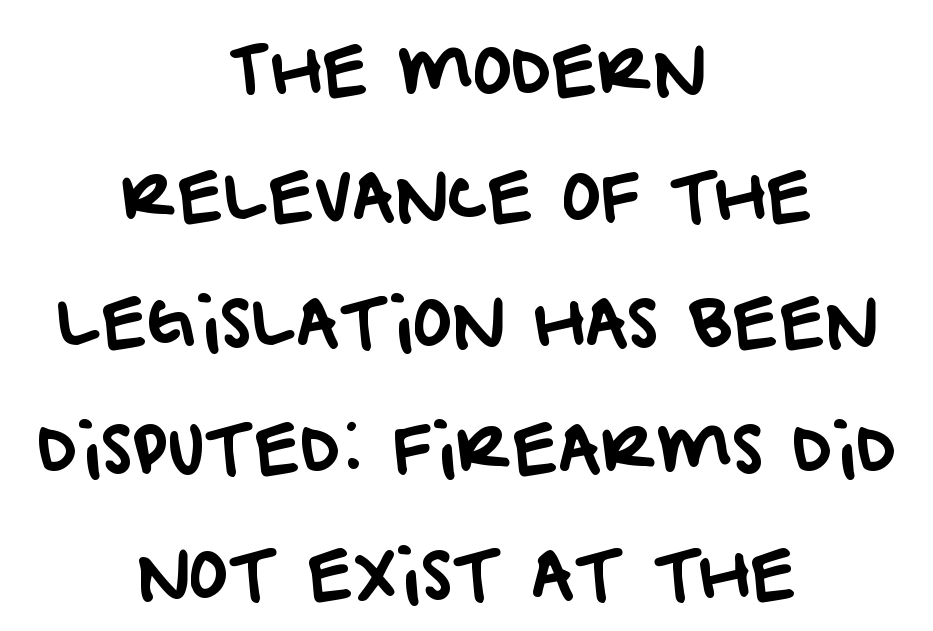
Spacing between characters is what you'd get straight out of the box. The rendering uses natural spacing where letterforms have individual widths. The paragraph shown floats in the horizontal middle. Rule under the text: the space is simply empty. The rendering shows plain stroke endings on the letterforms — a sans-serif design.
